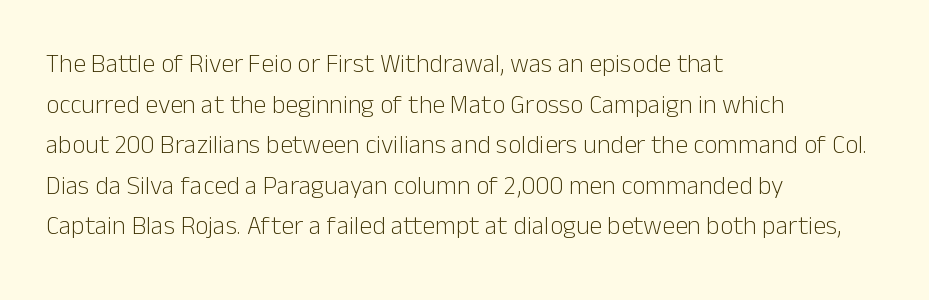
Q: Is the text bold? A: No.
Q: Is the text italic (slanted)? A: No, it is upright.
Q: Is the text underlined? A: No.
Q: How is the paragraph aligned? A: Left-aligned.
Q: Is the spacing between letters normal or unusually wide? A: Normal.
Q: Is the spacing between lines tight, normal or loose? A: Normal.
